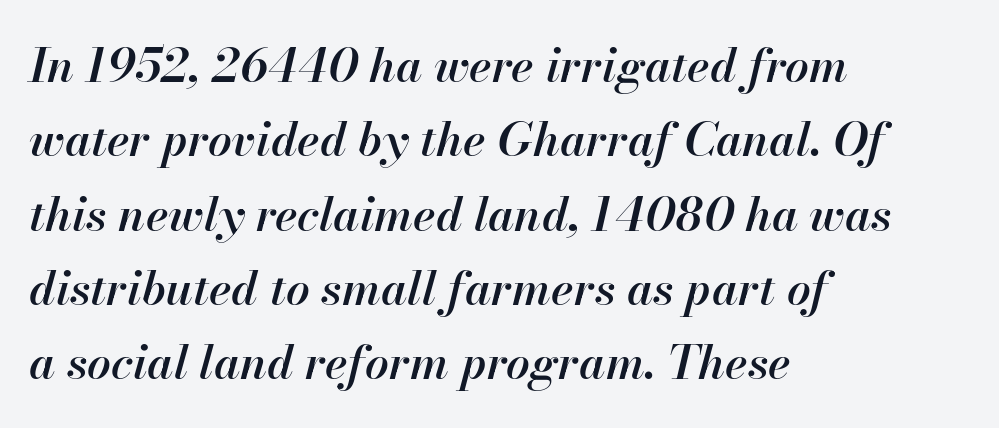
{"italic": "yes", "lean": "right", "slant_degrees": 13, "bold": "semi", "weight": "semibold", "width": "normal", "stroke_contrast": "high", "x_height": "small", "monospaced": "no", "underline": "no", "align": "left", "line_spacing": "normal", "line_spacing_ratio": 1.58, "letter_spacing": "normal", "letter_spacing_em": 0.0, "glyph_px": 47}
